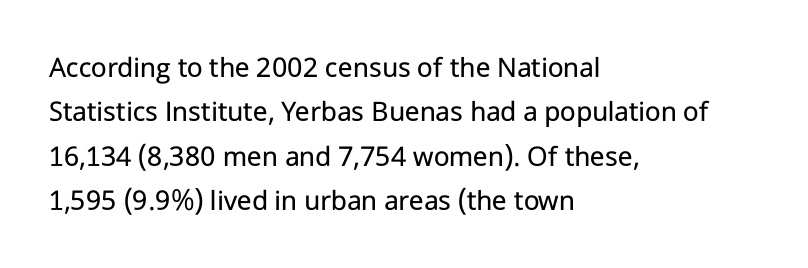
Q: Is the text bold? A: No.
Q: Is the text italic (slanted)? A: No, it is upright.
Q: Is the typeface a serif or a sans-serif typeface? A: Sans-serif.
Q: Is the text underlined? A: No.
Q: How is the paragraph aligned? A: Left-aligned.
Q: Is the spacing between letters normal or unusually wide? A: Normal.
Q: Is the spacing between lines tight, normal or loose? A: Normal.
Q: Width (condensed, normal, or wide)? A: Normal.
Q: Stroke contrast? A: Low.
Q: x-height? A: Medium.
Q: Monospaced? A: No.
